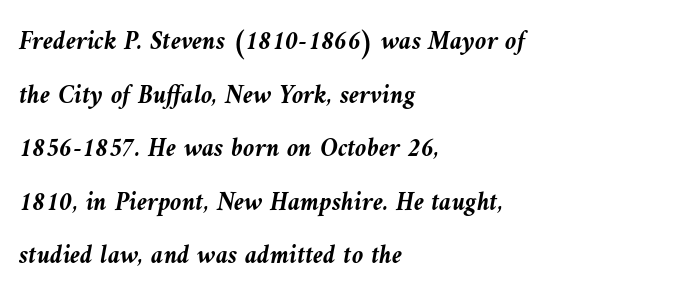
The image shows 26 px bold type, italic (leaning left); set left-aligned, loose line spacing (2.06x), normal letter spacing, not underlined.
